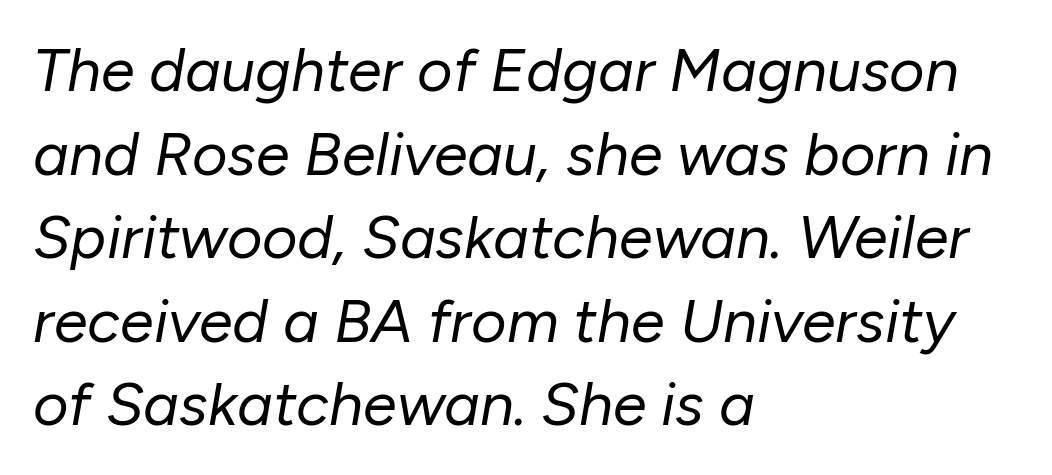
Q: Is the text bold? A: No.
Q: Is the text italic (slanted)? A: Yes, it leans right by about 10 degrees.
Q: Is the text underlined? A: No.
Q: How is the paragraph aligned? A: Left-aligned.
Q: Is the spacing between letters normal or unusually wide? A: Normal.
Q: Is the spacing between lines tight, normal or loose? A: Normal.
Q: Width (condensed, normal, or wide)? A: Normal.
Q: Stroke contrast? A: Low.
Q: x-height? A: Medium.
Q: Monospaced? A: No.
